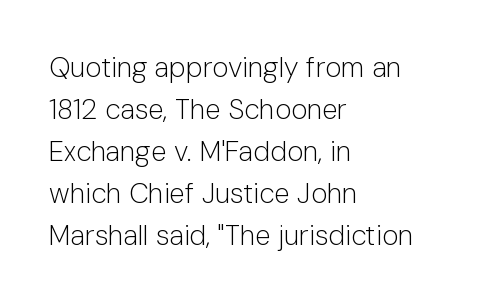
{"serif": "no", "italic": "no", "bold": "no", "weight": "light", "width": "normal", "stroke_contrast": "low", "x_height": "medium", "monospaced": "no", "underline": "no", "align": "left", "line_spacing": "normal", "line_spacing_ratio": 1.5, "letter_spacing": "normal", "letter_spacing_em": 0.0, "glyph_px": 28}
